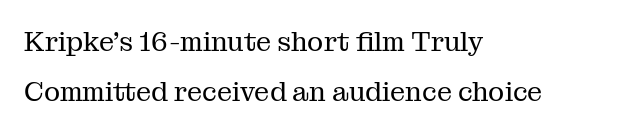
Q: Is the text bold? A: No.
Q: Is the text italic (slanted)? A: No, it is upright.
Q: Is the text underlined? A: No.
Q: How is the paragraph aligned? A: Left-aligned.
Q: Is the spacing between letters normal or unusually wide? A: Normal.
